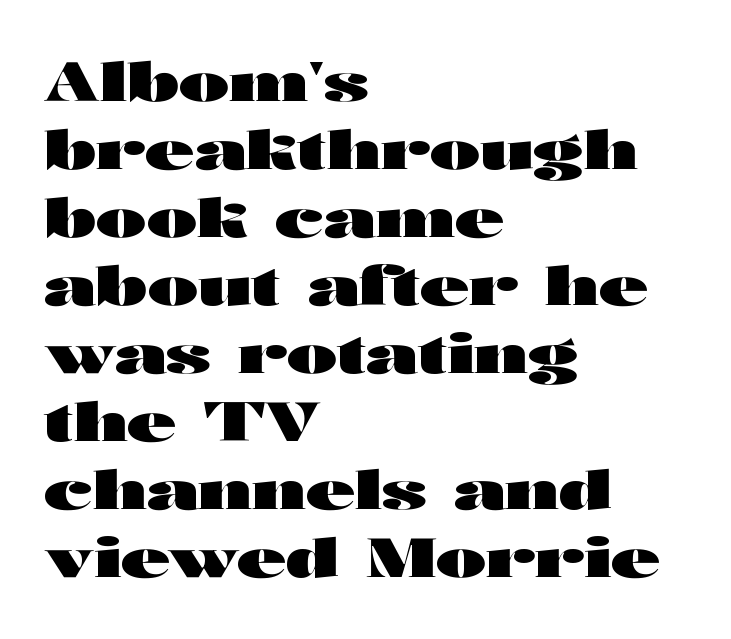
The image shows 54 px heavy, wide type, upright; set left-aligned, normal line spacing (1.26x), normal letter spacing, not underlined; high stroke contrast and a medium x-height.
